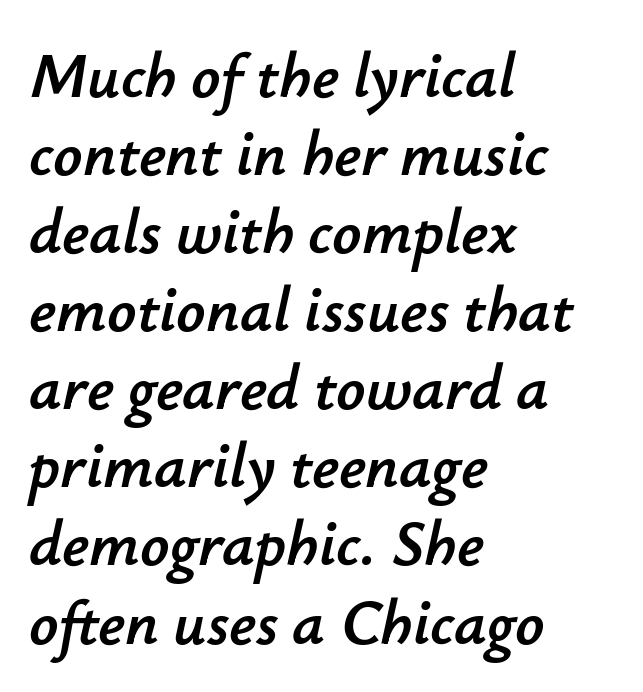
The image shows 64 px text type, italic (leaning right); set left-aligned, line spacing 1.22x, normal letter spacing, not underlined; low stroke contrast and a small x-height.
